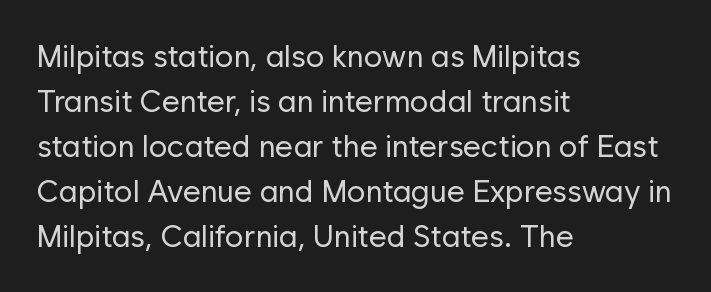
The image shows 31 px regular-weight sans-serif type, upright; set left-aligned, normal line spacing (1.45x), normal letter spacing, not underlined; low stroke contrast and a medium x-height.
